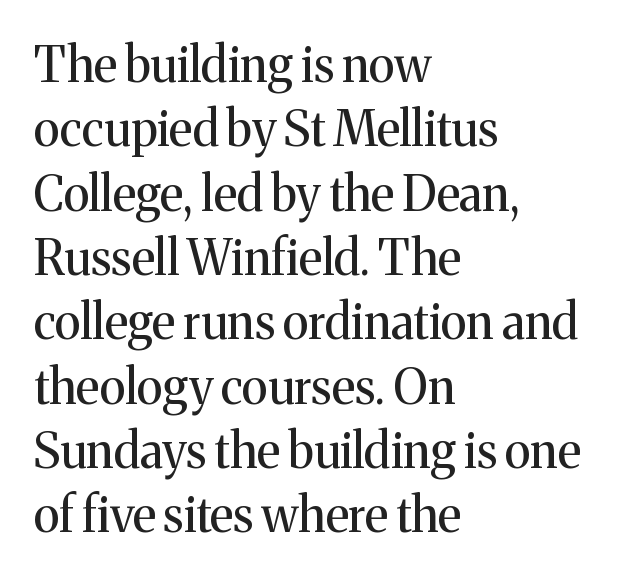
Q: Is the text bold? A: No.
Q: Is the text italic (slanted)? A: No, it is upright.
Q: Is the typeface a serif or a sans-serif typeface? A: Serif.
Q: Is the text underlined? A: No.
Q: How is the paragraph aligned? A: Left-aligned.
Q: Is the spacing between letters normal or unusually wide? A: Normal.
Q: Is the spacing between lines tight, normal or loose? A: Normal.
Q: Width (condensed, normal, or wide)? A: Normal.
Q: Stroke contrast? A: Medium.
Q: x-height? A: Medium.
Q: Monospaced? A: No.
